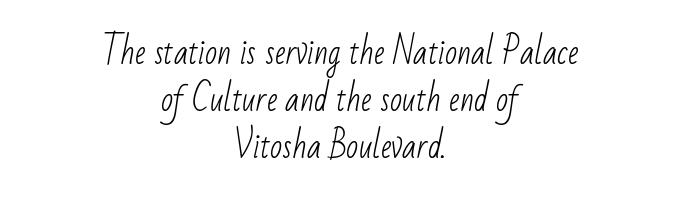
Q: Is the text bold? A: No.
Q: Is the typeface a serif or a sans-serif typeface? A: Sans-serif.
Q: Is the text underlined? A: No.
Q: How is the paragraph aligned? A: Centered.
Q: Is the spacing between letters normal or unusually wide? A: Normal.
Q: Is the spacing between lines tight, normal or loose? A: Normal.
Q: Width (condensed, normal, or wide)? A: Condensed.
Q: Stroke contrast? A: Low.
Q: x-height? A: Small.
Q: Monospaced? A: No.
